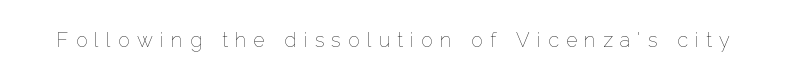
The image shows 20 px text type, upright; set unusually wide letter spacing (+0.36 em), not underlined.
